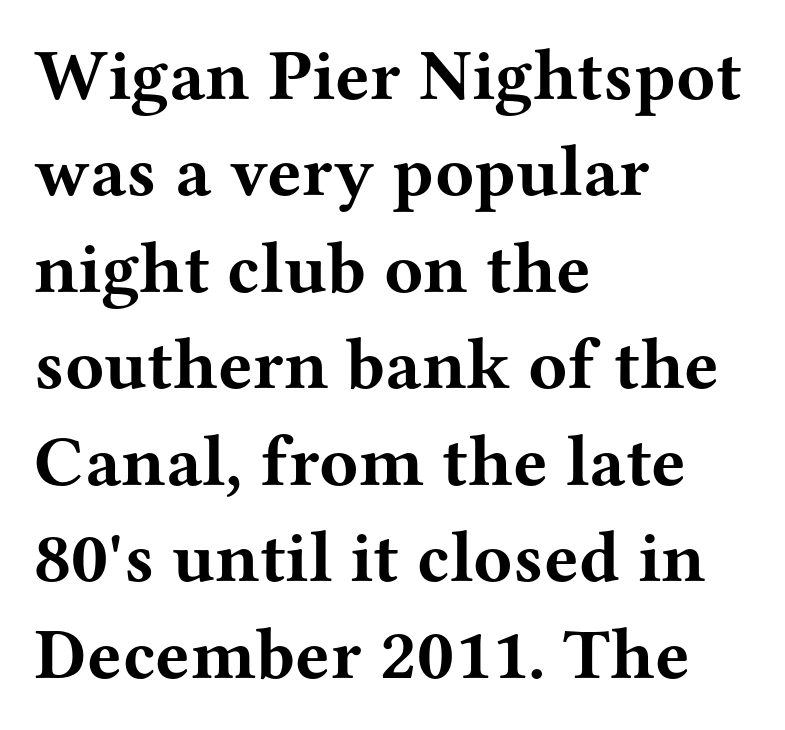
The image shows 72 px bold, wide serif type, upright; set left-aligned, normal line spacing (1.34x), normal letter spacing, not underlined; medium stroke contrast and a medium x-height.
